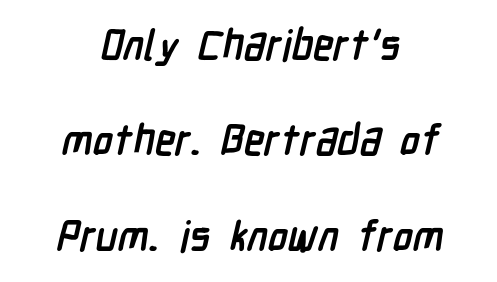
The text block is weighted toward neither margin, spreading evenly from the middle. Descenders are the only things crossing below the line. Looks like regular typesetting: each glyph gets only the width it needs. Each new line begins a long way beneath the previous one. Serif or sans? Sans — the stroke terminals are bare.
